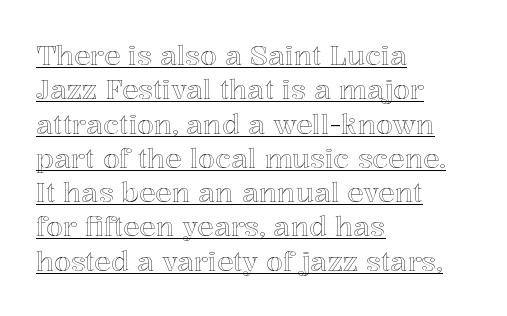
The image shows 27 px text type, upright; set left-aligned, normal line spacing (1.27x), normal letter spacing, underlined.
